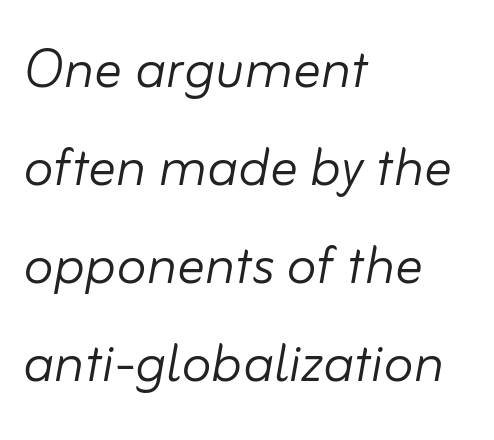
Typeset ragged right — the left edge is the straight one. Tracking here is standard; glyphs follow each other at the usual distance. Bold? No — there's no thickening of the strokes. Here the designer chose a conventional face with non-uniform glyph widths. The rendering uses a moderate line-height, typical for paragraphs. An italicized treatment has been applied to the whole sample.
